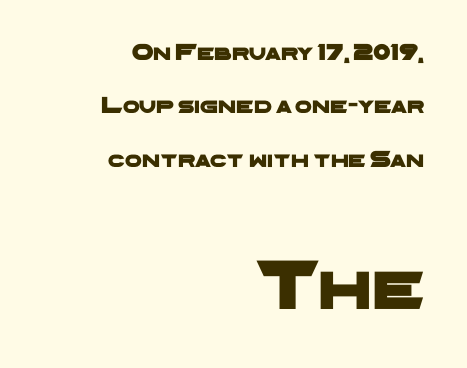
The image shows 72 px wide sans-serif type; set right-aligned, loose line spacing (2.22x), normal letter spacing, not underlined; the second (bottom) block is 3.0x larger; low stroke contrast and a medium x-height.
